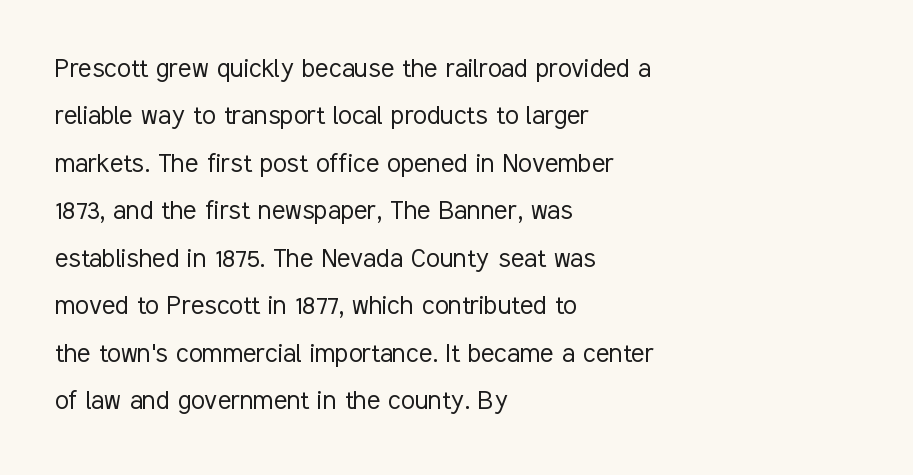
Q: Is the text bold? A: No.
Q: Is the text italic (slanted)? A: No, it is upright.
Q: Is the typeface a serif or a sans-serif typeface? A: Sans-serif.
Q: Is the text underlined? A: No.
Q: How is the paragraph aligned? A: Left-aligned.
Q: Is the spacing between letters normal or unusually wide? A: Normal.
Q: Is the spacing between lines tight, normal or loose? A: Normal.
Q: Width (condensed, normal, or wide)? A: Condensed.
Q: Stroke contrast? A: Low.
Q: x-height? A: Medium.
Q: Monospaced? A: No.
